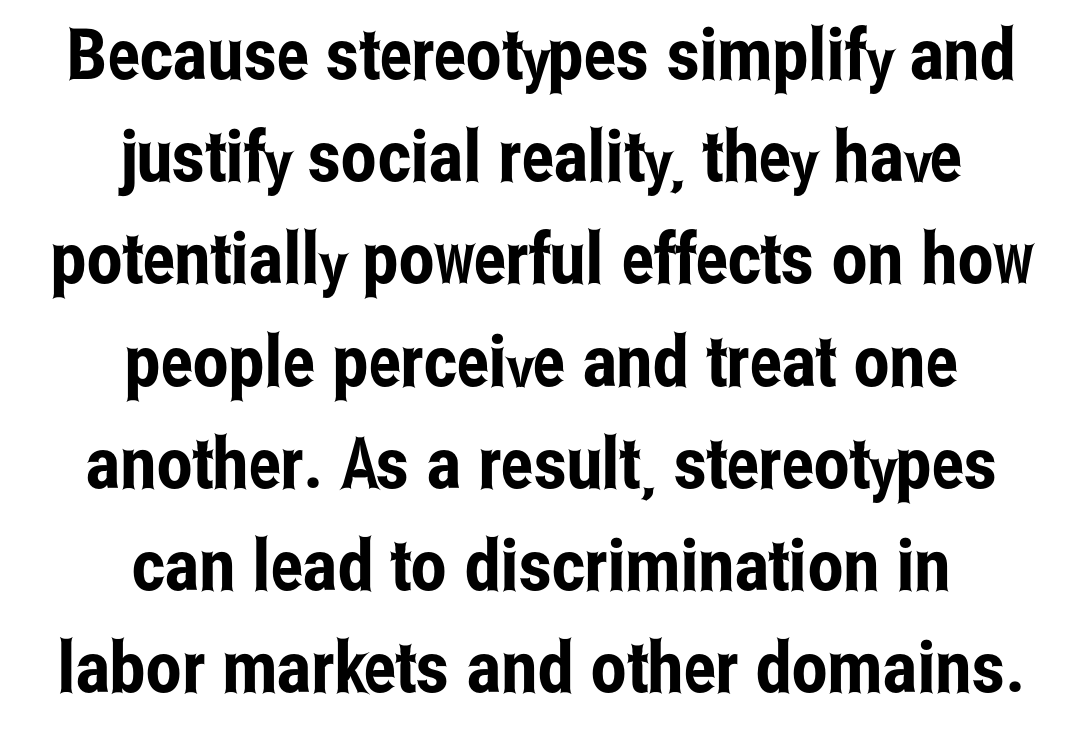
{"serif": "no", "italic": "no", "width": "condensed", "stroke_contrast": "low", "x_height": "medium", "monospaced": "no", "underline": "no", "align": "center", "line_spacing": "normal", "line_spacing_ratio": 1.44, "letter_spacing": "normal", "letter_spacing_em": 0.0, "glyph_px": 71}
